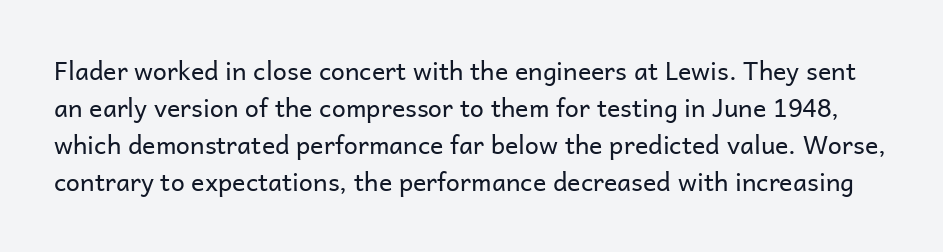
Q: Is the text bold? A: No.
Q: Is the text italic (slanted)? A: No, it is upright.
Q: Is the text underlined? A: No.
Q: Is the spacing between letters normal or unusually wide? A: Normal.
Q: Is the spacing between lines tight, normal or loose? A: Normal.
